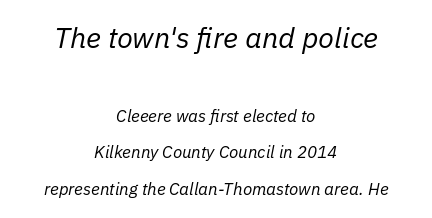
The image shows 29 px regular-weight type, italic (leaning right); set centered, loose line spacing (2.15x), normal letter spacing, not underlined; the first (top) block is 1.71x larger; low stroke contrast and a medium x-height.
